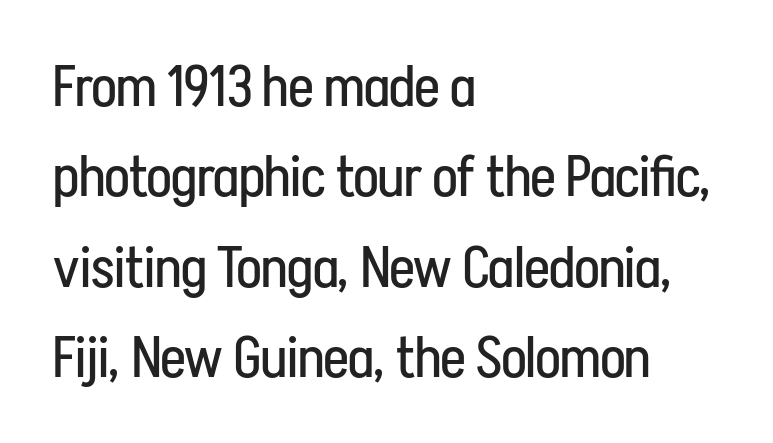
Q: Is the text bold? A: No.
Q: Is the text italic (slanted)? A: No, it is upright.
Q: Is the typeface a serif or a sans-serif typeface? A: Sans-serif.
Q: Is the text underlined? A: No.
Q: How is the paragraph aligned? A: Left-aligned.
Q: Is the spacing between letters normal or unusually wide? A: Normal.
Q: Is the spacing between lines tight, normal or loose? A: Normal.
Q: Width (condensed, normal, or wide)? A: Condensed.
Q: Stroke contrast? A: Low.
Q: x-height? A: Medium.
Q: Monospaced? A: No.
